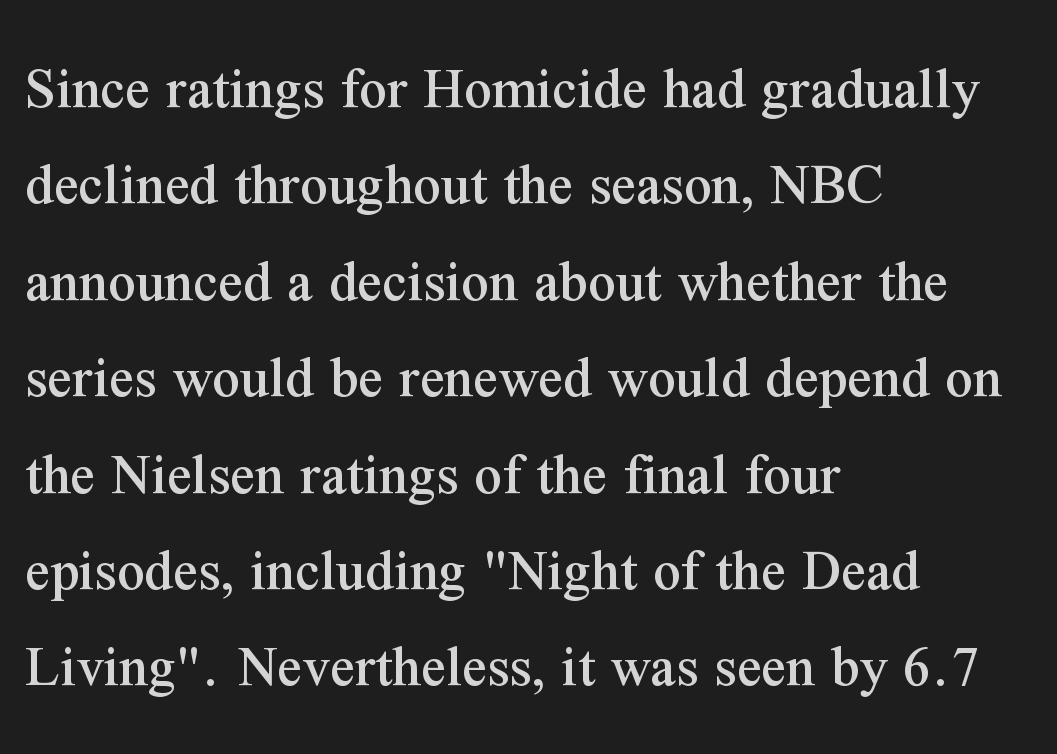
The image shows 61 px serif type, upright; set left-aligned, normal line spacing (1.58x), normal letter spacing, not underlined; medium stroke contrast and a medium x-height.
